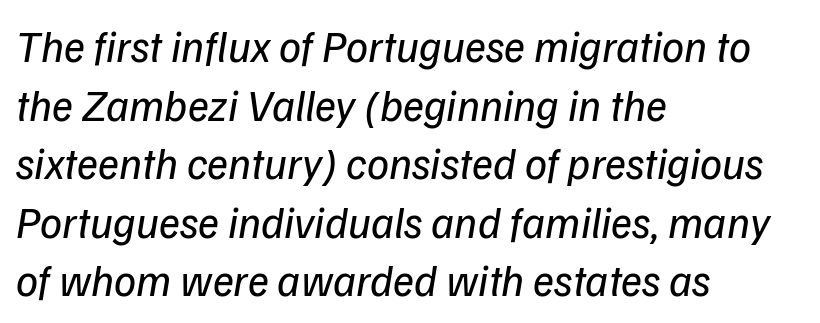
Each word holds together tightly as a unit, with standard inter-letter gaps. Weight: in the light-to-regular range. Note the varied advance widths — an 'i' is clearly narrower than an 'm'. Underline: absent.
